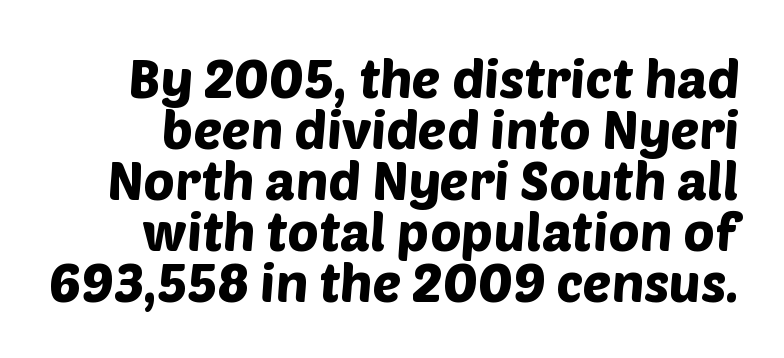
{"serif": "no", "width": "normal", "stroke_contrast": "low", "x_height": "large", "monospaced": "no", "underline": "no", "line_spacing": "tight", "line_spacing_ratio": 0.96, "letter_spacing": "normal", "letter_spacing_em": 0.0, "glyph_px": 53}
